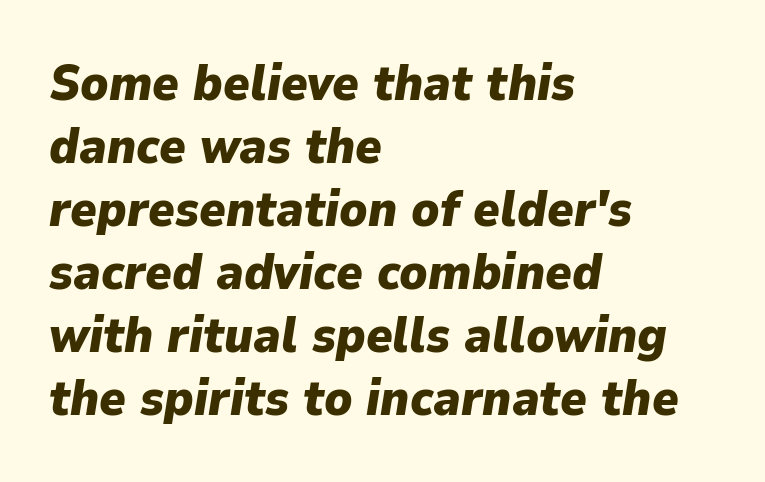
{"italic": "yes", "lean": "right", "slant_degrees": 9, "bold": "yes", "weight": "heavy", "width": "normal", "stroke_contrast": "low", "x_height": "medium", "monospaced": "no", "underline": "no", "align": "left", "line_spacing": "normal", "line_spacing_ratio": 1.26, "letter_spacing": "normal", "letter_spacing_em": 0.0, "glyph_px": 50}
